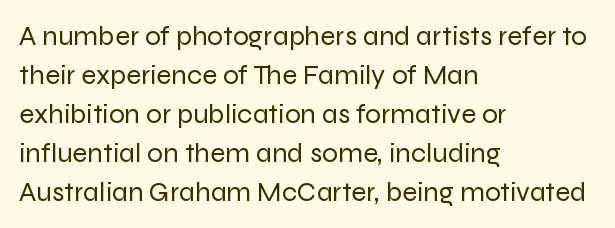
Leftover space on each line is placed entirely after the last word. This rendering leaves character spacing at its baseline value. Quick note: not italic, upright. The specimen omits any rule beneath the text block's lines. The rendering uses a moderate line-height, typical for paragraphs.
